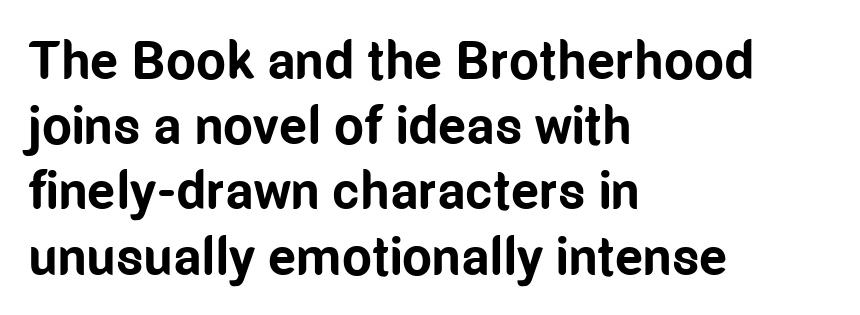
The image shows 53 px bold, condensed sans-serif type, upright; set left-aligned, line spacing 1.23x, normal letter spacing, not underlined; low stroke contrast and a medium x-height.
